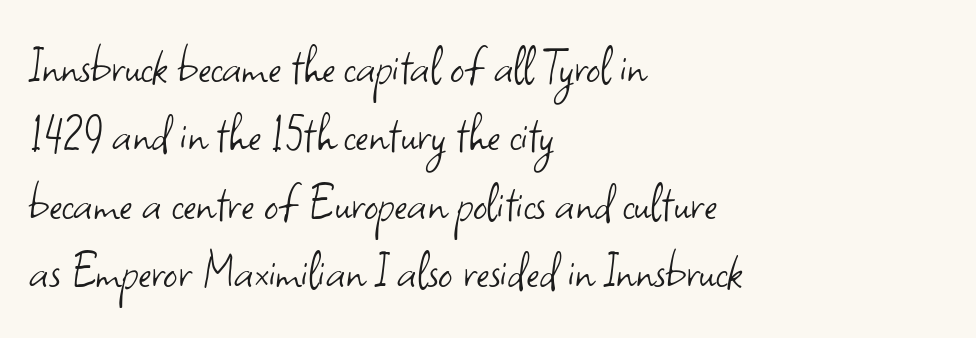
Q: Is the text bold? A: No.
Q: Is the text italic (slanted)? A: Yes.
Q: Is the typeface a serif or a sans-serif typeface? A: Sans-serif.
Q: Is the text underlined? A: No.
Q: How is the paragraph aligned? A: Left-aligned.
Q: Is the spacing between letters normal or unusually wide? A: Normal.
Q: Width (condensed, normal, or wide)? A: Normal.
Q: Stroke contrast? A: Low.
Q: x-height? A: Small.
Q: Monospaced? A: No.
